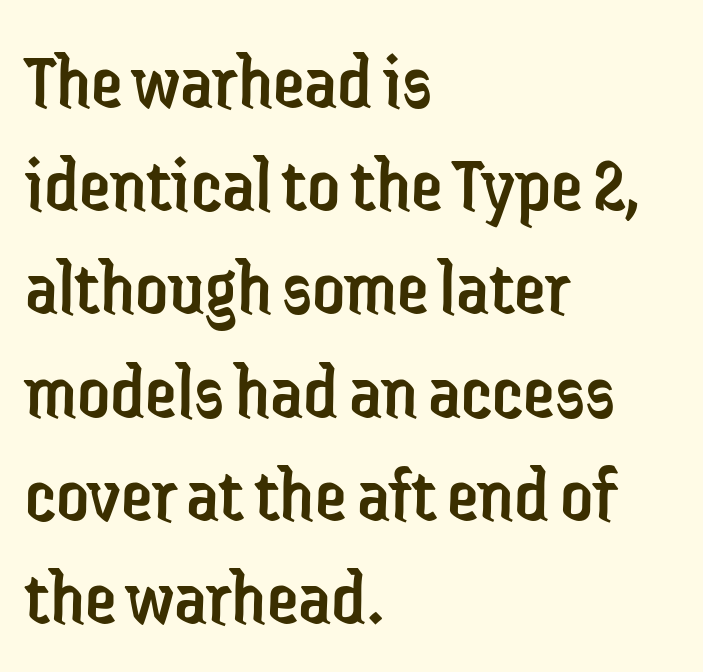
Q: Is the text bold? A: No.
Q: Is the text italic (slanted)? A: No, it is upright.
Q: Is the typeface a serif or a sans-serif typeface? A: Sans-serif.
Q: Is the text underlined? A: No.
Q: How is the paragraph aligned? A: Left-aligned.
Q: Is the spacing between letters normal or unusually wide? A: Normal.
Q: Is the spacing between lines tight, normal or loose? A: Normal.
Q: Width (condensed, normal, or wide)? A: Condensed.
Q: Stroke contrast? A: Low.
Q: x-height? A: Medium.
Q: Monospaced? A: No.
